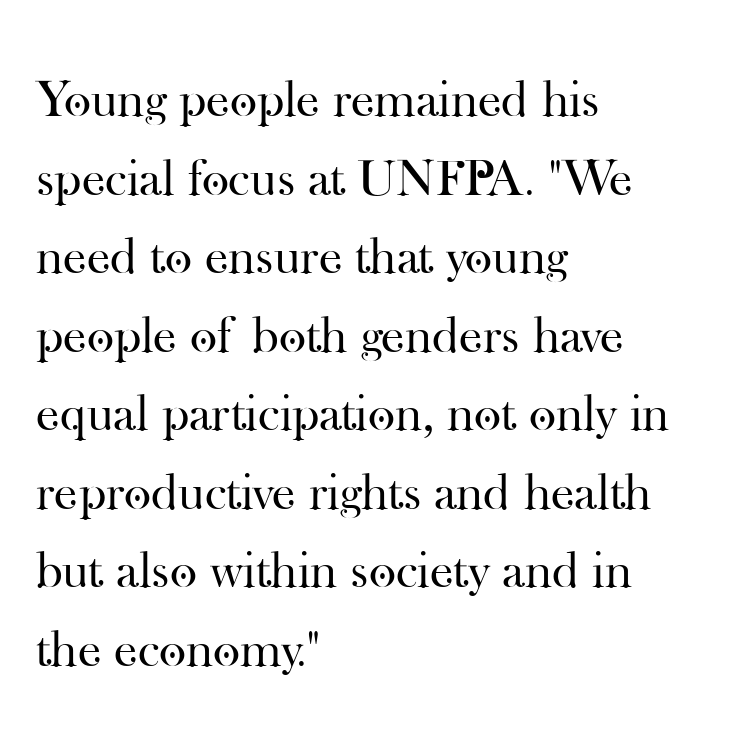
The characters are drawn with everyday or finer stroke widths. The face used here is proportionally spaced, like ordinary book or web type. Just letters on the line, the space beneath them empty. When letters stand straight like this, we call the style roman or upright. The compositor pushed each line to the left boundary. What's the leading like? Ordinary, nothing unusual.
